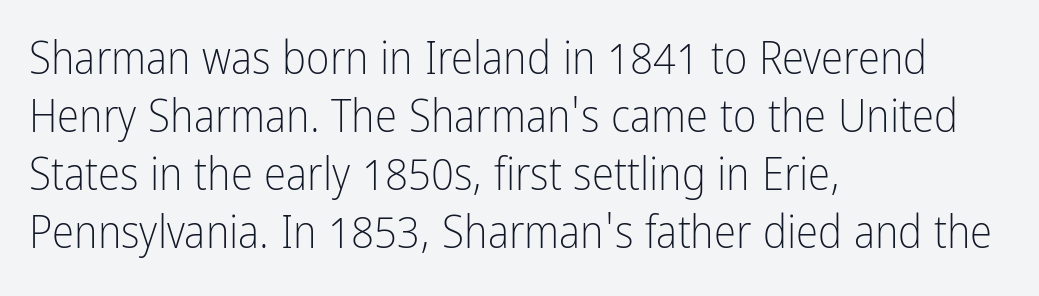
Descenders are the only things crossing below the line. Teacher's note: observe the even left margin — that is flush-left alignment. Do the characters align in a grid? No, the font is proportional. Students, note that the glyphs here touch the page at normal intervals. In terms of leading, this rendering sits right in the middle.
